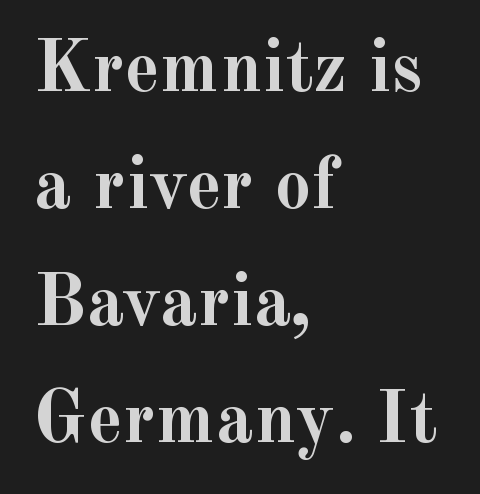
{"serif": "yes", "italic": "no", "bold": "yes", "weight": "semibold", "width": "normal", "x_height": "small", "monospaced": "no", "underline": "no", "align": "left", "line_spacing": "normal", "line_spacing_ratio": 1.58, "letter_spacing": "normal", "letter_spacing_em": 0.0, "glyph_px": 74}
